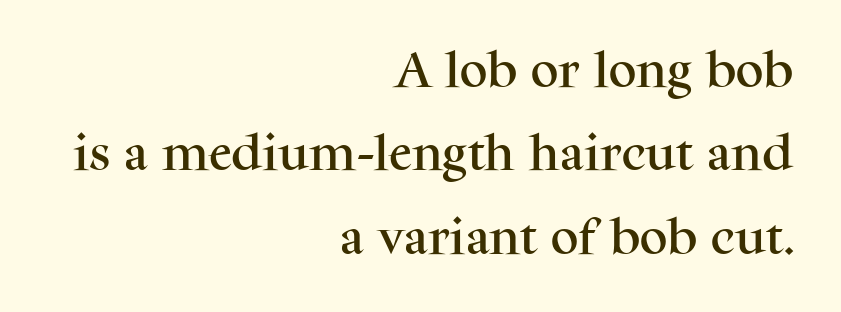
{"serif": "yes", "italic": "no", "width": "normal", "stroke_contrast": "medium", "x_height": "medium", "monospaced": "no", "underline": "no", "align": "right", "line_spacing": "loose", "line_spacing_ratio": 2.14, "letter_spacing": "normal", "letter_spacing_em": 0.0, "glyph_px": 39}
